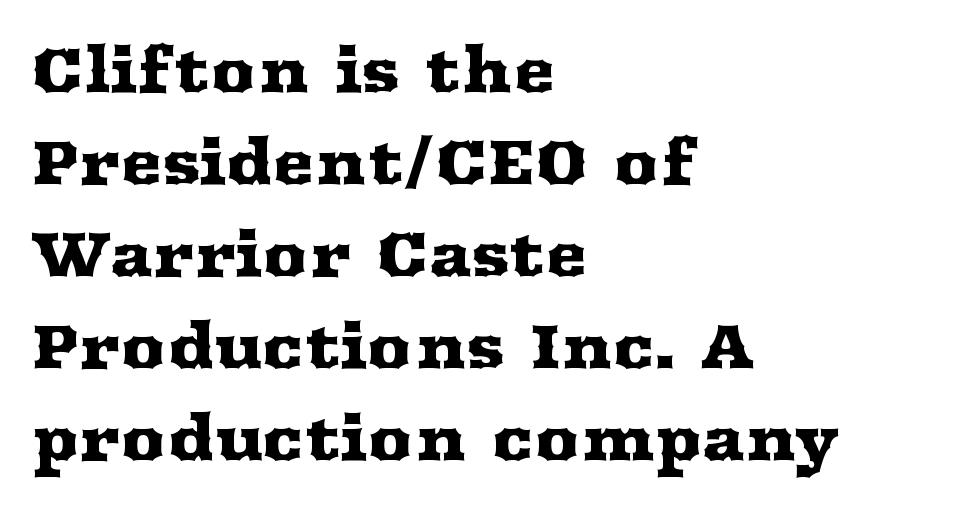
{"serif": "yes", "italic": "no", "width": "wide", "stroke_contrast": "medium", "x_height": "medium", "monospaced": "no", "underline": "no", "align": "left", "line_spacing": "normal", "line_spacing_ratio": 1.46, "letter_spacing": "normal", "letter_spacing_em": 0.0, "glyph_px": 63}
